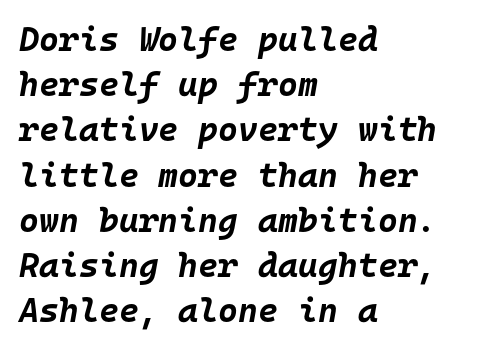
Tall strokes in this sample are angled rather than plumb. As a designer I'd log this as weight 700, bold. Lines of text with bare space underneath. Do the characters align in a grid? Yes, the font is monospaced. One glance says typical: line gaps are just what's usual. Left-aligned paragraph, ragged on the right.
